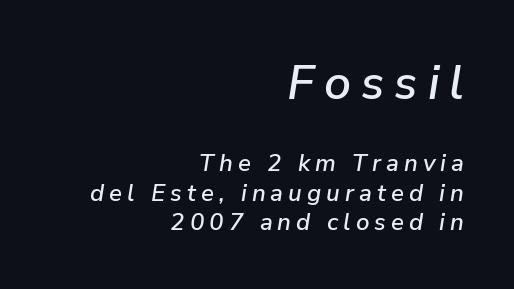
The image shows 48 px text type, italic (leaning right); set right-aligned, line spacing 1.21x, unusually wide letter spacing (+0.21 em), not underlined; the first (top) block is 2.0x larger; low stroke contrast and a medium x-height.
